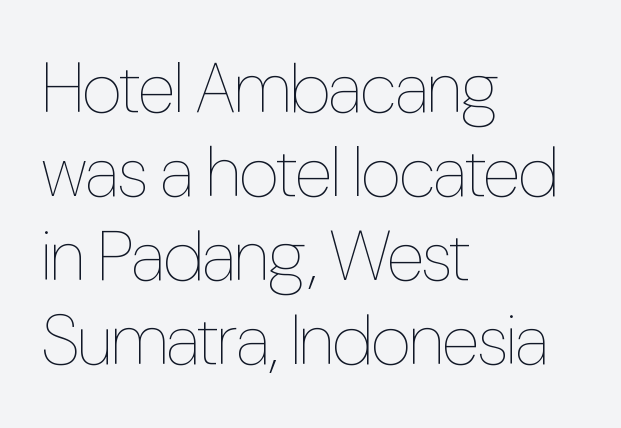
Q: Is the text bold? A: No.
Q: Is the text italic (slanted)? A: No, it is upright.
Q: Is the text underlined? A: No.
Q: How is the paragraph aligned? A: Left-aligned.
Q: Is the spacing between letters normal or unusually wide? A: Normal.
Q: Width (condensed, normal, or wide)? A: Condensed.
Q: Stroke contrast? A: Low.
Q: x-height? A: Medium.
Q: Monospaced? A: No.
